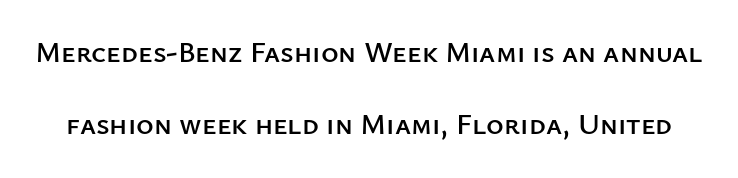
Note the varied advance widths — an 'i' is clearly narrower than an 'm'. A roman cut, with each character standing at attention. The gap between lines stays unmarked. This rendering employs a face without finishing strokes, i.e., a sans-serif.
